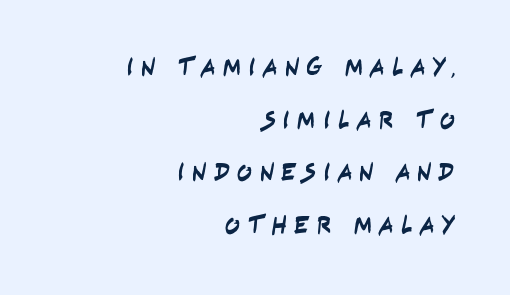
Whoever set this chose breathing room over compactness in the vertical rhythm. The compositor pushed each line to the right boundary. The zone under the glyphs is completely vacant. This rendering widens character spacing well past its baseline value.
